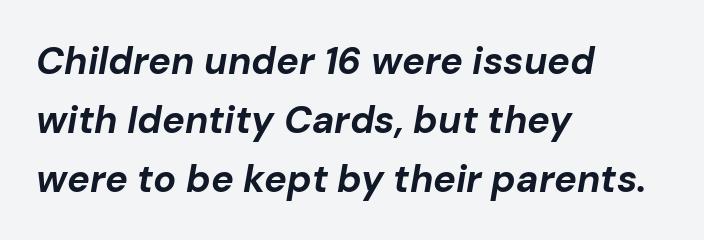
Q: Is the text bold? A: Yes.
Q: Is the text italic (slanted)? A: Yes, it leans right by about 10 degrees.
Q: Is the text underlined? A: No.
Q: How is the paragraph aligned? A: Left-aligned.
Q: Is the spacing between letters normal or unusually wide? A: Normal.
Q: Is the spacing between lines tight, normal or loose? A: Normal.
Q: Width (condensed, normal, or wide)? A: Normal.
Q: Stroke contrast? A: Low.
Q: x-height? A: Medium.
Q: Monospaced? A: No.
